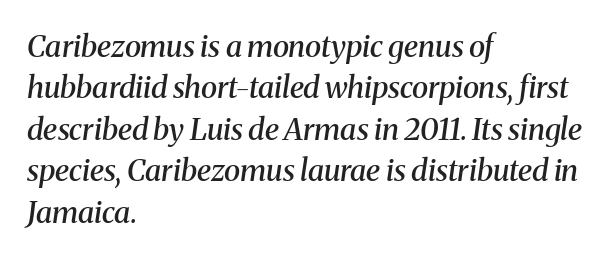
The image shows 30 px semibold serif type, italic (leaning right); set left-aligned, normal line spacing (1.38x), normal letter spacing, not underlined; medium stroke contrast and a medium x-height.
